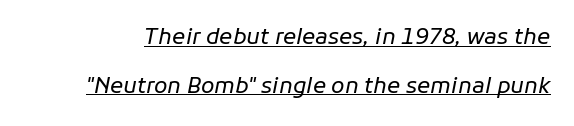
The rendered words wear a rule along their underside. Honestly, the letter spacing is just normal — you wouldn't notice it. A great deal of white space separates one row of letters from the next. The face used here has a pronounced slope to its letters.
